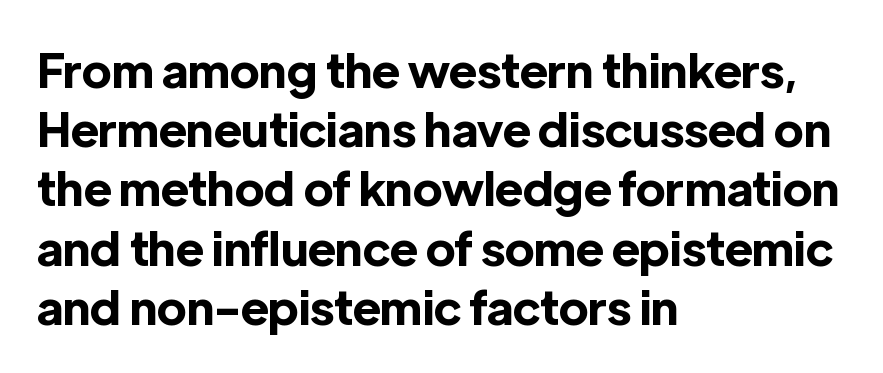
{"serif": "no", "italic": "no", "bold": "yes", "weight": "bold", "width": "normal", "x_height": "medium", "monospaced": "no", "underline": "no", "align": "left", "line_spacing": "normal", "line_spacing_ratio": 1.26, "letter_spacing": "normal", "letter_spacing_em": 0.0, "glyph_px": 47}
